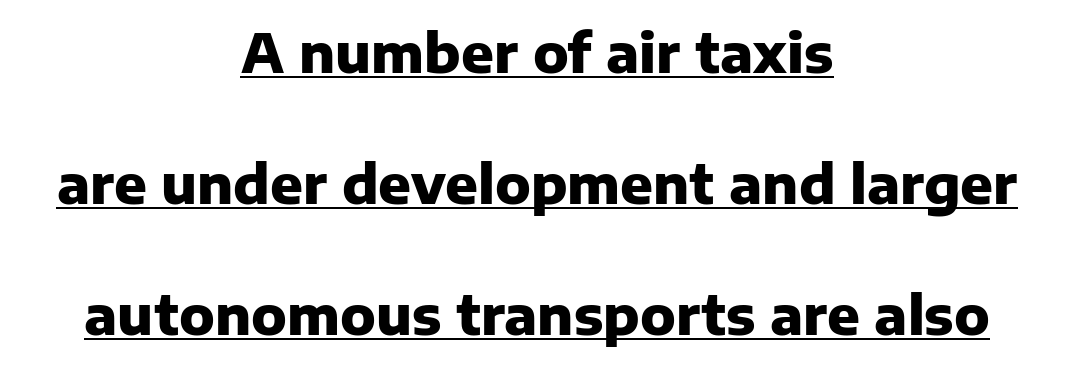
{"serif": "no", "italic": "no", "bold": "yes", "weight": "heavy", "width": "normal", "stroke_contrast": "low", "x_height": "medium", "monospaced": "no", "underline": "yes", "align": "center", "line_spacing": "loose", "line_spacing_ratio": 2.43, "letter_spacing": "normal", "letter_spacing_em": 0.0, "glyph_px": 54}
